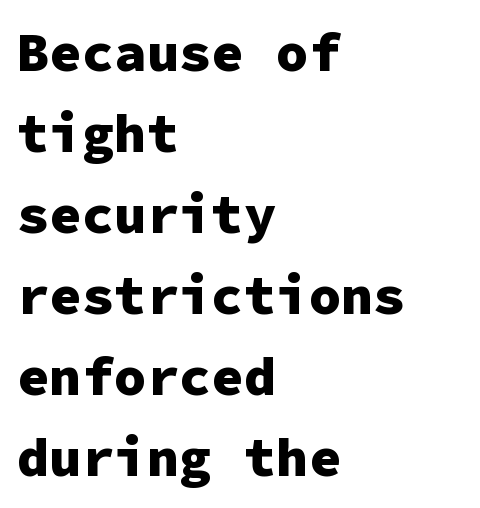
{"serif": "no", "italic": "no", "bold": "yes", "weight": "heavy", "width": "normal", "stroke_contrast": "low", "x_height": "medium", "monospaced": "yes", "underline": "no", "align": "left", "line_spacing": "normal", "line_spacing_ratio": 1.5, "letter_spacing": "normal", "letter_spacing_em": 0.0, "glyph_px": 54}
